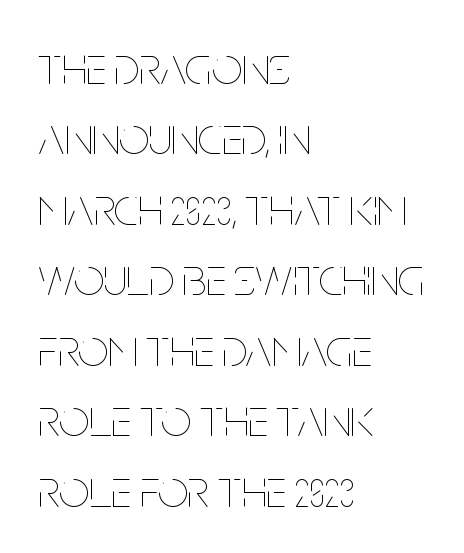
The image shows 53 px thin, condensed type, upright; set left-aligned, normal line spacing (1.33x), normal letter spacing, not underlined; low stroke contrast and a large x-height.
